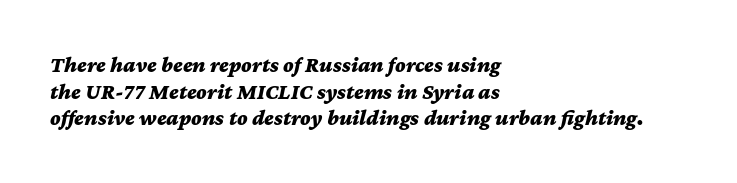
The space directly below the letters is spotless. The strokes are fattened all the way to bold. An italicized treatment has been applied to the whole sample. The rag falls on the right side of this text block. Is the letter spacing exaggerated? No — it looks like the ordinary default.
